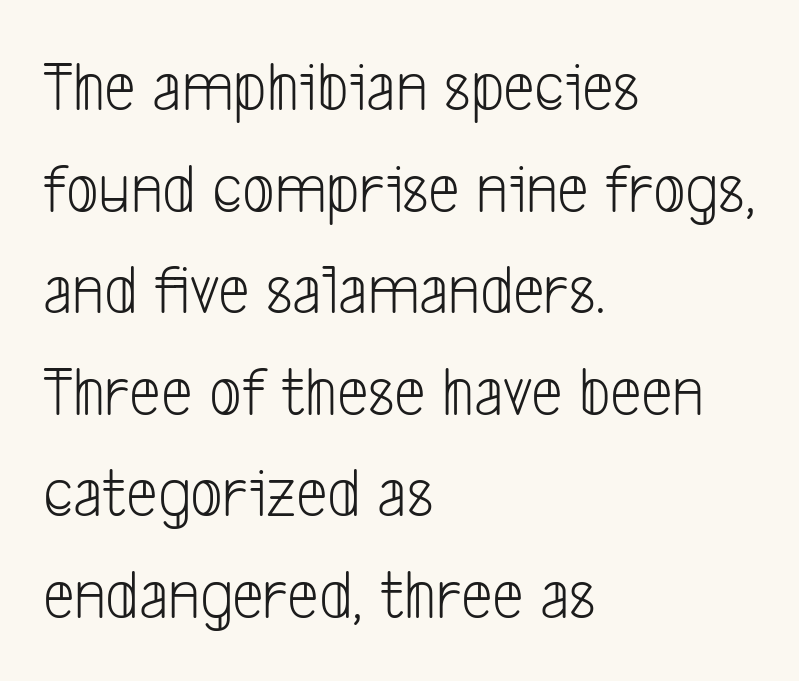
The image shows 71 px light, condensed sans-serif type; set left-aligned, normal line spacing (1.43x), normal letter spacing, not underlined; low stroke contrast and a medium x-height.
